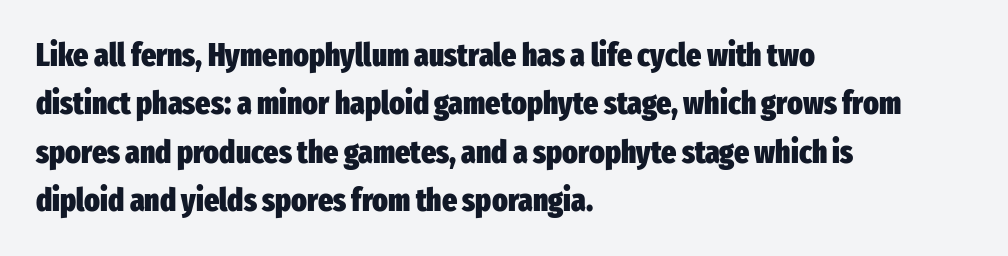
{"serif": "no", "italic": "no", "bold": "yes", "weight": "heavy", "width": "condensed", "stroke_contrast": "low", "x_height": "medium", "monospaced": "no", "underline": "no", "align": "left", "line_spacing": "normal", "line_spacing_ratio": 1.51, "letter_spacing": "normal", "letter_spacing_em": 0.0, "glyph_px": 32}
